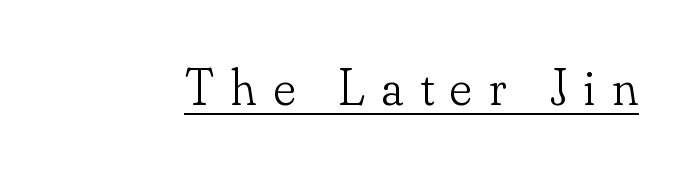
In terms of posture, this sample is upright. I'd call this a serif setting — the letters wear small feet. The passage shown is typed in a proportional face where columns would drift. The strokes carry an ordinary text weight at most. Compared with undecorated copy, this sample adds a rule below the words. Inter-character spacing is expanded well beyond the font's built-in metrics.
